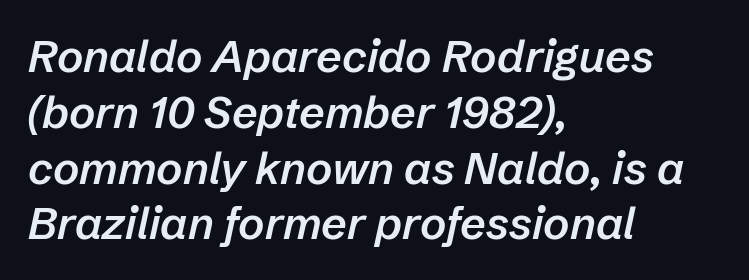
Q: Is the text bold? A: Semi-bold.
Q: Is the text italic (slanted)? A: Yes, it leans right by about 12 degrees.
Q: Is the text underlined? A: No.
Q: How is the paragraph aligned? A: Left-aligned.
Q: Is the spacing between letters normal or unusually wide? A: Normal.
Q: Width (condensed, normal, or wide)? A: Normal.
Q: Stroke contrast? A: Low.
Q: x-height? A: Medium.
Q: Monospaced? A: No.
